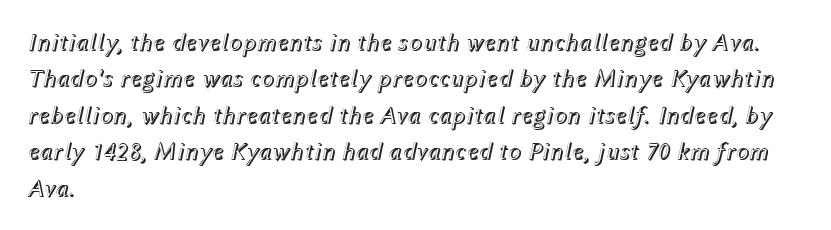
{"italic": "yes", "lean": "right", "slant_degrees": 12, "underline": "no", "align": "left", "line_spacing": "normal", "line_spacing_ratio": 1.46, "letter_spacing": "normal", "letter_spacing_em": 0.0, "glyph_px": 25}
